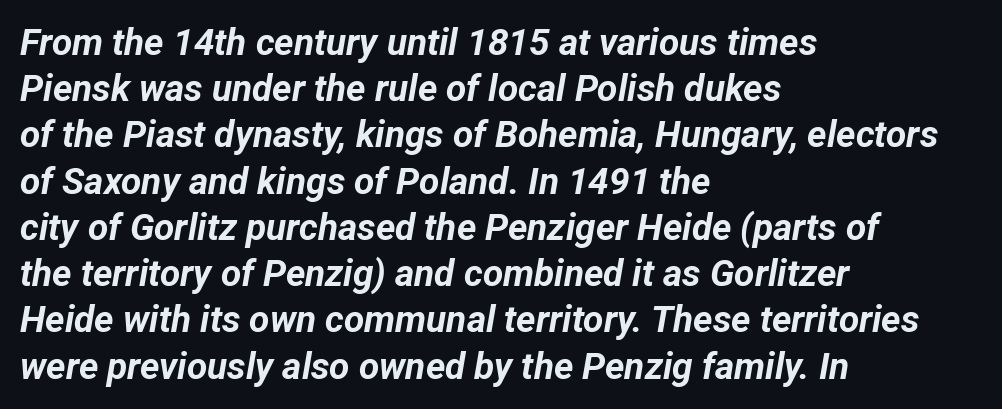
The image shows 37 px bold type, italic (leaning right); set left-aligned, normal line spacing (1.25x), normal letter spacing, not underlined; low stroke contrast and a medium x-height.
